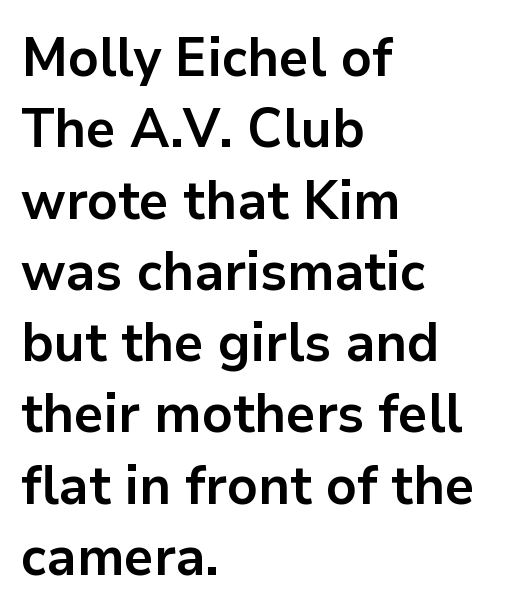
Emphasis by weight is at full strength: bold. The passage shown has conventional tracking throughout. You could not count columns in this text — the font is proportionally spaced. The rendering shows plain stroke endings on the letterforms — a sans-serif design. This rendering features lettering with no underline.
